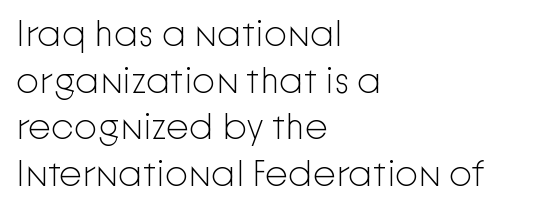
A typesetter would label this face a sans. Here the designer chose a conventional face with non-uniform glyph widths. Summary of vertical rhythm: regular, with standard interline spacing. Stems here are at most as thick as an everyday book face. Posture: straight, roman, zero tilt.
